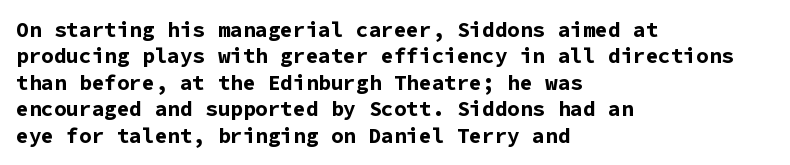
Q: Is the text bold? A: Yes.
Q: Is the text italic (slanted)? A: No, it is upright.
Q: Is the text underlined? A: No.
Q: How is the paragraph aligned? A: Left-aligned.
Q: Is the spacing between letters normal or unusually wide? A: Normal.
Q: Is the spacing between lines tight, normal or loose? A: Normal.
